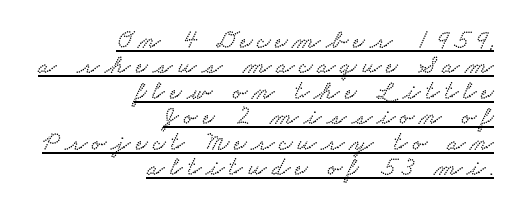
The image shows 26 px text type; set right-aligned, tight line spacing (0.98x), unusually wide letter spacing (+0.2 em), underlined.
